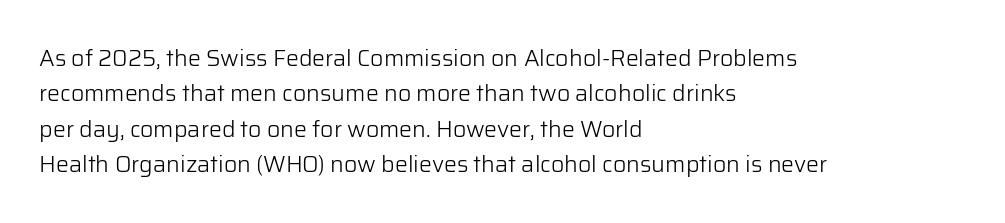
{"italic": "no", "bold": "no", "underline": "no", "align": "left", "line_spacing": "normal", "line_spacing_ratio": 1.54, "letter_spacing": "normal", "letter_spacing_em": 0.0, "glyph_px": 23}
